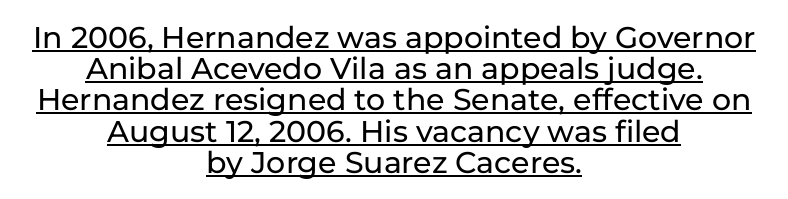
{"serif": "no", "italic": "no", "width": "normal", "stroke_contrast": "low", "x_height": "medium", "monospaced": "no", "underline": "yes", "align": "center", "line_spacing": "tight", "line_spacing_ratio": 1.04, "letter_spacing": "normal", "letter_spacing_em": 0.0, "glyph_px": 30}
